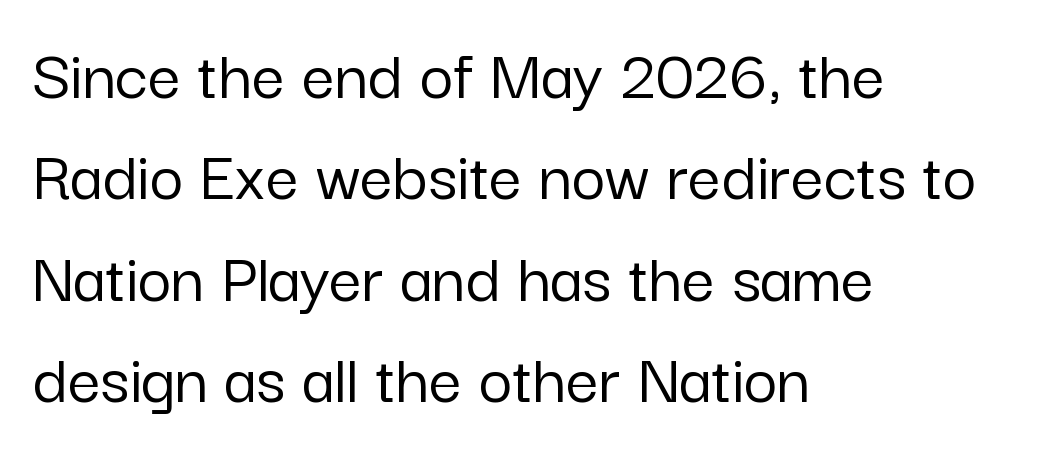
Regular leading. Italic? Not at all — the glyphs are vertical. If you drew a ruler down the left edge, every line would touch it. You can tell from the bare stems that sans-serif type was used. The passage shown is typed in a proportional face where columns would drift.
